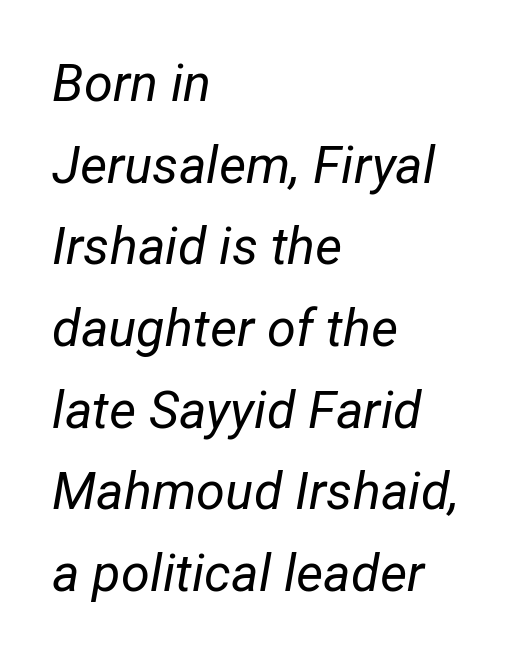
{"italic": "yes", "lean": "right", "slant_degrees": 12, "bold": "no", "weight": "regular", "width": "normal", "stroke_contrast": "low", "x_height": "medium", "monospaced": "no", "underline": "no", "align": "left", "line_spacing": "normal", "line_spacing_ratio": 1.57, "letter_spacing": "normal", "letter_spacing_em": 0.0, "glyph_px": 52}
